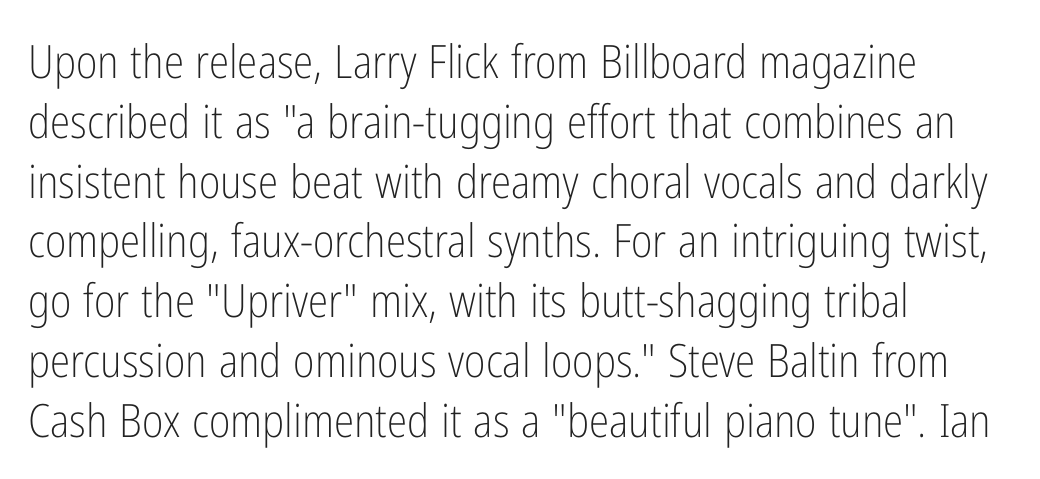
{"serif": "no", "italic": "no", "bold": "no", "weight": "light", "width": "condensed", "stroke_contrast": "low", "x_height": "medium", "monospaced": "no", "underline": "no", "align": "left", "line_spacing": "normal", "line_spacing_ratio": 1.3, "letter_spacing": "normal", "letter_spacing_em": 0.0, "glyph_px": 46}
